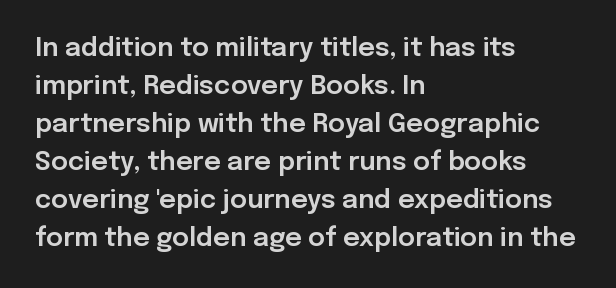
{"italic": "no", "underline": "no", "align": "left", "line_spacing": "normal", "line_spacing_ratio": 1.46, "letter_spacing": "normal", "letter_spacing_em": 0.0, "glyph_px": 26}
